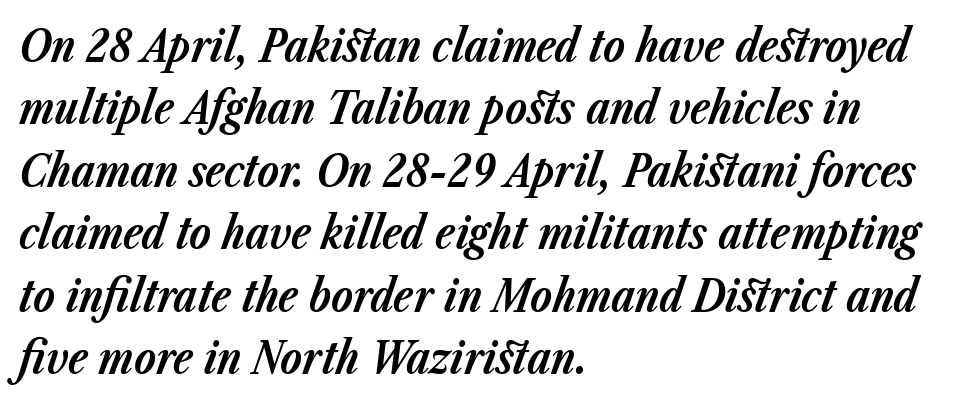
Q: Is the text bold? A: Yes.
Q: Is the text italic (slanted)? A: Yes, it leans right by about 23 degrees.
Q: Is the text underlined? A: No.
Q: How is the paragraph aligned? A: Left-aligned.
Q: Is the spacing between letters normal or unusually wide? A: Normal.
Q: Is the spacing between lines tight, normal or loose? A: Normal.
Q: Width (condensed, normal, or wide)? A: Normal.
Q: Stroke contrast? A: Low.
Q: x-height? A: Medium.
Q: Monospaced? A: No.
